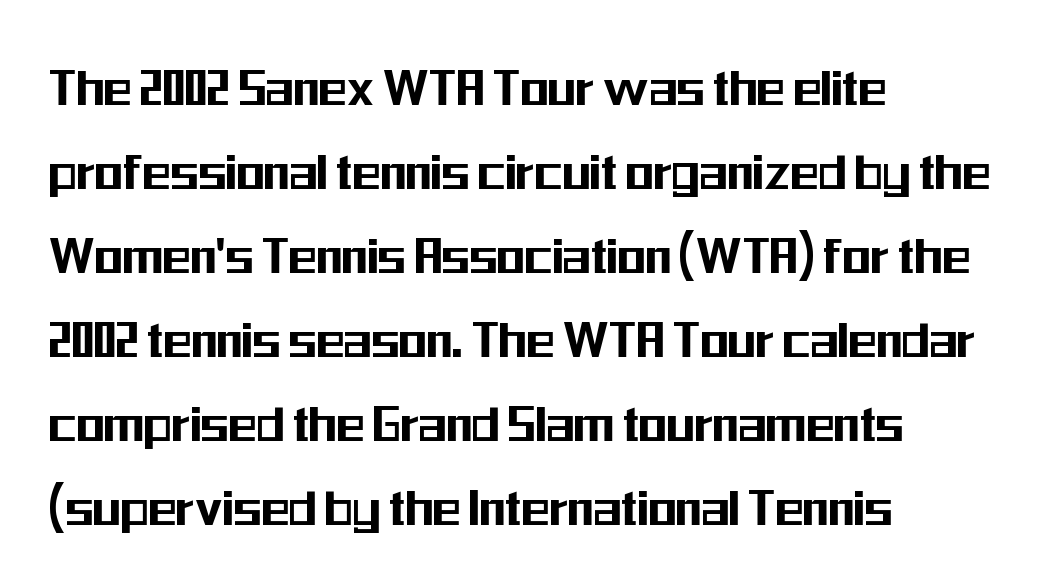
{"serif": "no", "italic": "no", "width": "condensed", "stroke_contrast": "medium", "x_height": "medium", "monospaced": "no", "underline": "no", "align": "left", "line_spacing": "normal", "line_spacing_ratio": 1.45, "letter_spacing": "normal", "letter_spacing_em": 0.0, "glyph_px": 58}
